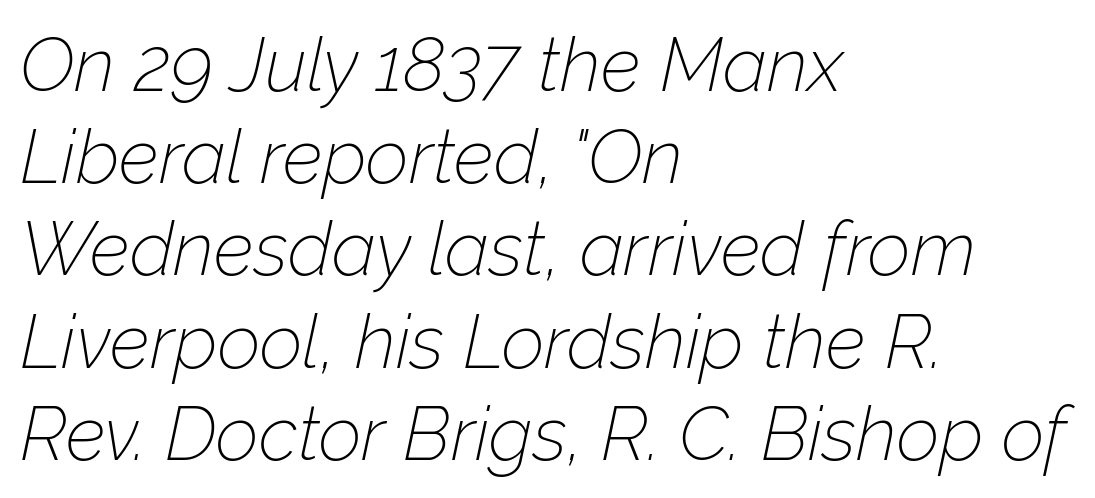
{"italic": "yes", "lean": "right", "slant_degrees": 12, "bold": "no", "weight": "thin", "width": "normal", "stroke_contrast": "low", "x_height": "medium", "monospaced": "no", "underline": "no", "align": "left", "line_spacing_ratio": 1.23, "letter_spacing": "normal", "letter_spacing_em": 0.0, "glyph_px": 75}
